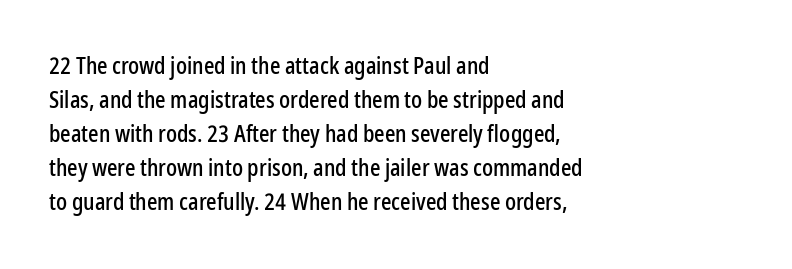
The image shows 23 px text type, upright; set left-aligned, normal line spacing (1.48x), normal letter spacing, not underlined.
